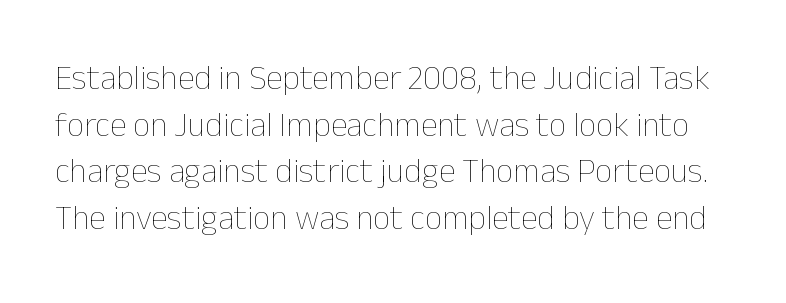
Q: Is the text bold? A: No.
Q: Is the text italic (slanted)? A: No, it is upright.
Q: Is the text underlined? A: No.
Q: Is the spacing between letters normal or unusually wide? A: Normal.
Q: Is the spacing between lines tight, normal or loose? A: Normal.
Q: Width (condensed, normal, or wide)? A: Normal.
Q: Stroke contrast? A: Low.
Q: x-height? A: Medium.
Q: Monospaced? A: No.
